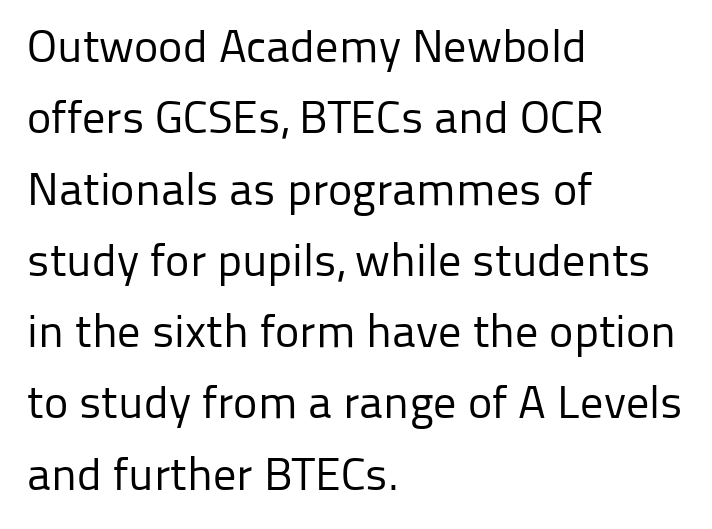
The image shows 46 px regular-weight sans-serif type, upright; set left-aligned, normal line spacing (1.55x), normal letter spacing, not underlined; low stroke contrast and a medium x-height.
